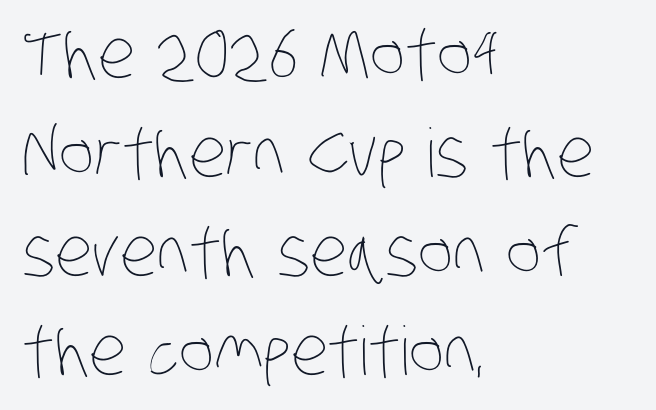
Weight: not bold — regular or lighter. The string is rendered with underlining switched off. These lines stack with their left ends in a neat column. In terms of letterspacing, this is plain default setting. Proportional: the letters do not fall into vertical columns. Evenly set lines give the paragraph a standard silhouette.
